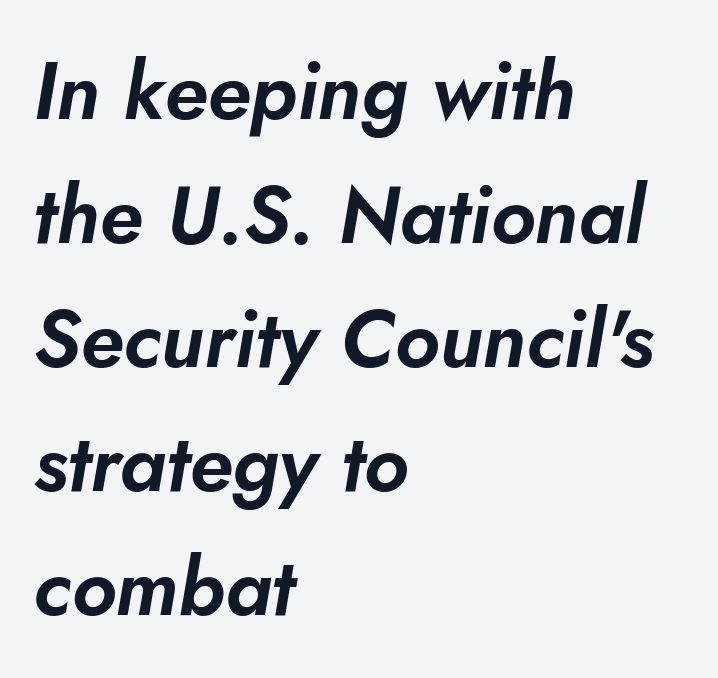
Q: Is the text italic (slanted)? A: Yes, it leans right by about 10 degrees.
Q: Is the text underlined? A: No.
Q: How is the paragraph aligned? A: Left-aligned.
Q: Is the spacing between letters normal or unusually wide? A: Normal.
Q: Is the spacing between lines tight, normal or loose? A: Normal.
Q: Width (condensed, normal, or wide)? A: Normal.
Q: Stroke contrast? A: Low.
Q: x-height? A: Small.
Q: Monospaced? A: No.
